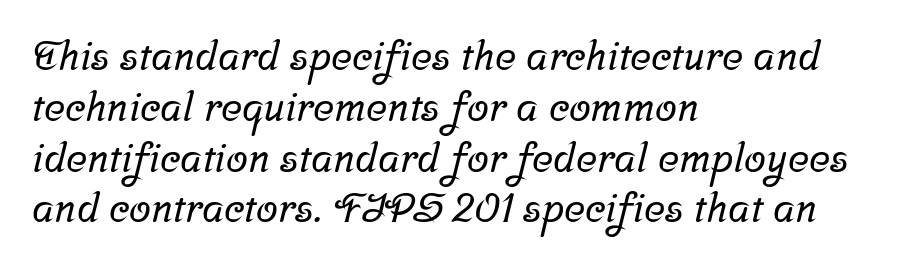
The image shows 40 px text type; set left-aligned, normal line spacing (1.27x), normal letter spacing, not underlined; low stroke contrast and a medium x-height.
